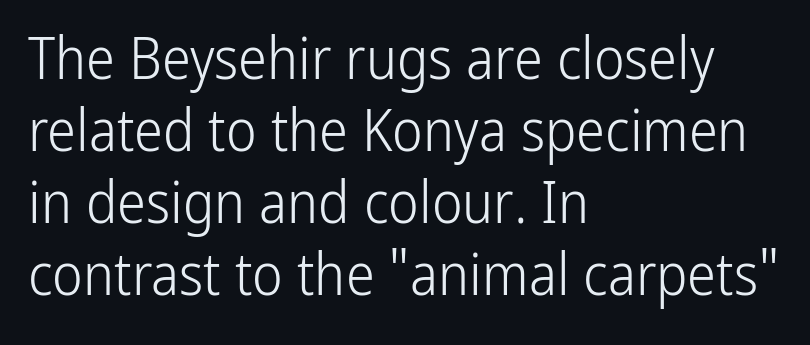
You could not count columns in this text — the font is proportionally spaced. Think standard paragraph weight, or any step lighter than that. These lines are composed in type without serifs. The type sits square on the baseline with zero lean. Alignment: flush left.
